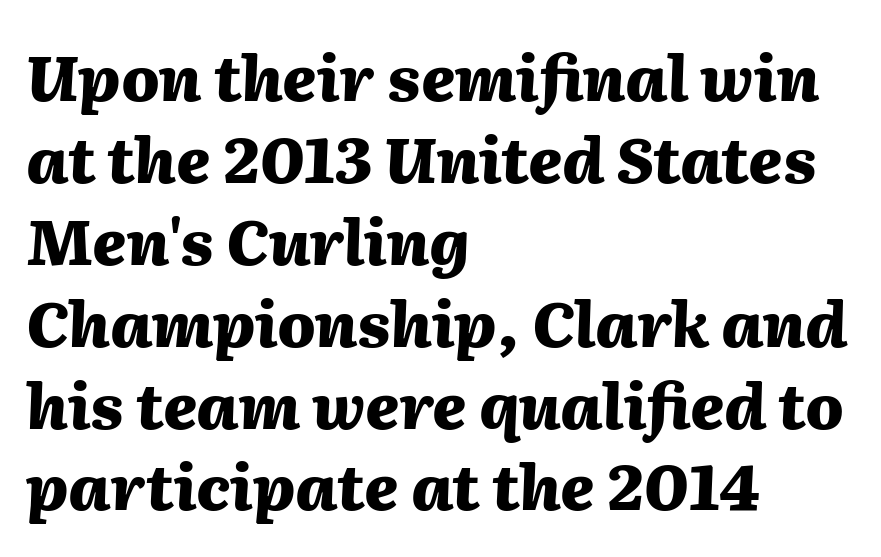
{"italic": "yes", "lean": "right", "slant_degrees": 2, "bold": "yes", "weight": "heavy", "width": "normal", "stroke_contrast": "medium", "x_height": "medium", "monospaced": "no", "underline": "no", "align": "left", "line_spacing": "normal", "line_spacing_ratio": 1.3, "letter_spacing": "normal", "letter_spacing_em": 0.0, "glyph_px": 63}
